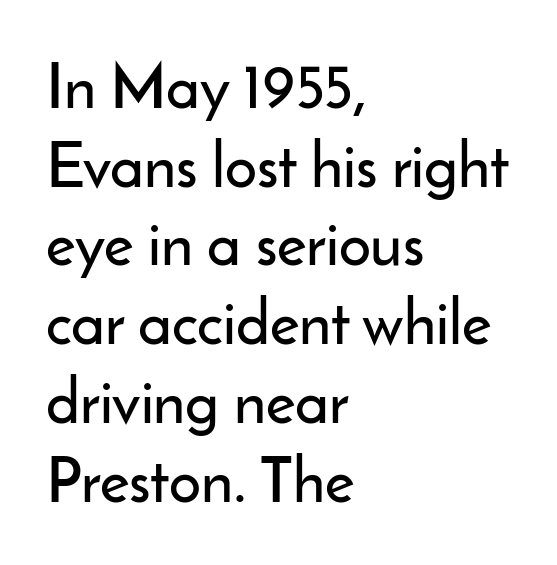
{"serif": "no", "italic": "no", "width": "normal", "stroke_contrast": "low", "x_height": "small", "monospaced": "no", "underline": "no", "align": "left", "line_spacing": "normal", "line_spacing_ratio": 1.25, "letter_spacing": "normal", "letter_spacing_em": 0.0, "glyph_px": 63}
